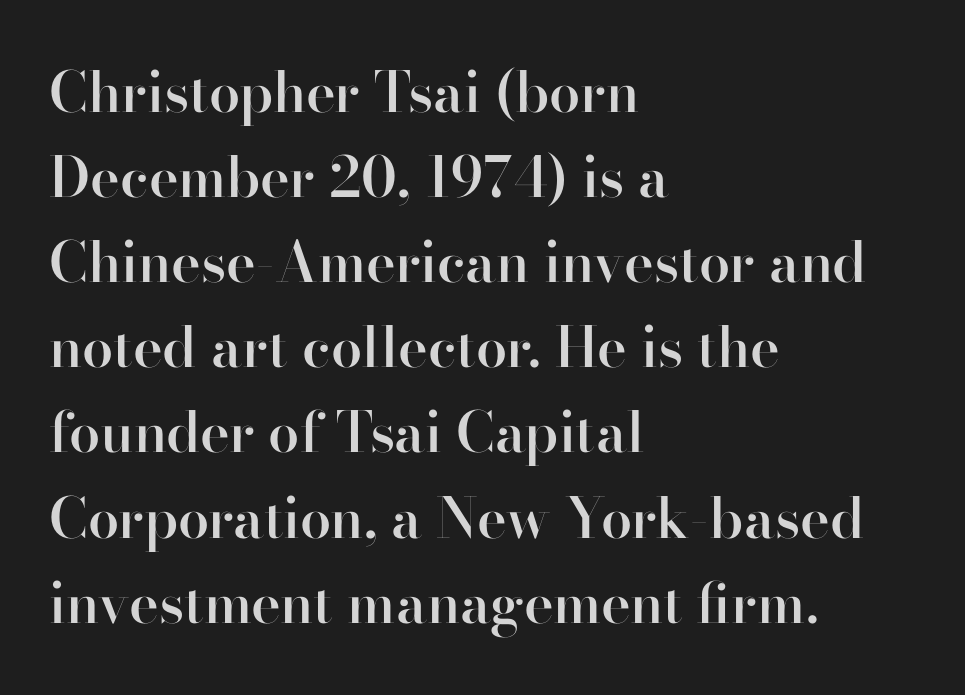
{"serif": "yes", "italic": "no", "bold": "semi", "weight": "semibold", "width": "normal", "stroke_contrast": "high", "x_height": "small", "monospaced": "no", "underline": "no", "align": "left", "line_spacing": "normal", "line_spacing_ratio": 1.52, "letter_spacing": "normal", "letter_spacing_em": 0.0, "glyph_px": 56}
